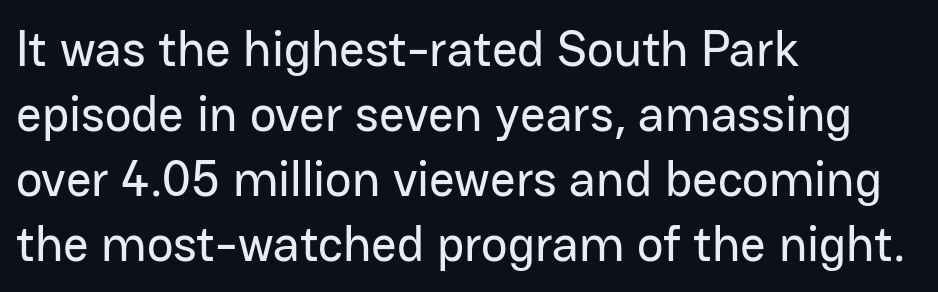
The image shows 50 px sans-serif type, upright; set left-aligned, normal line spacing (1.3x), normal letter spacing, not underlined; low stroke contrast and a medium x-height.
